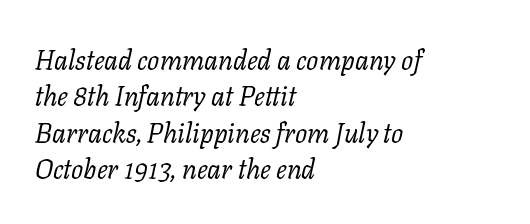
{"italic": "yes", "lean": "right", "slant_degrees": 11, "bold": "no", "underline": "no", "align": "left", "line_spacing": "normal", "line_spacing_ratio": 1.35, "letter_spacing": "normal", "letter_spacing_em": 0.0, "glyph_px": 27}
